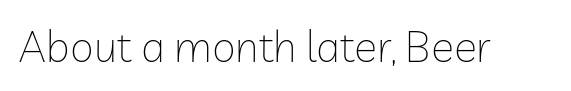
Q: Is the text bold? A: No.
Q: Is the text italic (slanted)? A: No, it is upright.
Q: Is the typeface a serif or a sans-serif typeface? A: Sans-serif.
Q: Is the text underlined? A: No.
Q: Is the spacing between letters normal or unusually wide? A: Normal.
Q: Width (condensed, normal, or wide)? A: Normal.
Q: Stroke contrast? A: Low.
Q: x-height? A: Medium.
Q: Monospaced? A: No.
